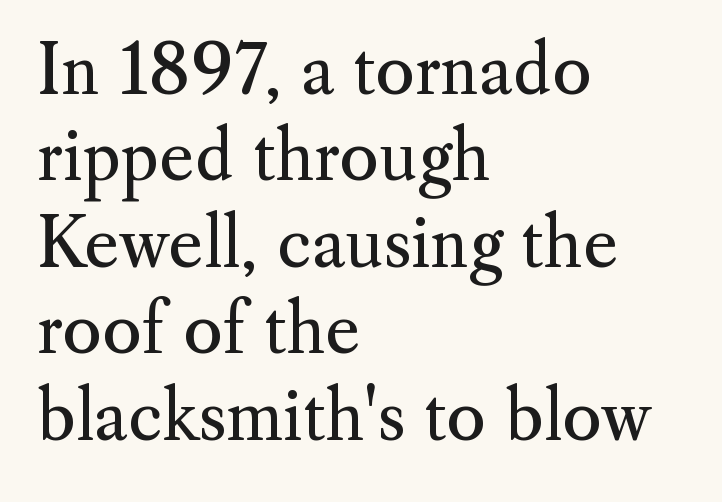
Q: Is the text bold? A: No.
Q: Is the text italic (slanted)? A: No, it is upright.
Q: Is the typeface a serif or a sans-serif typeface? A: Serif.
Q: Is the text underlined? A: No.
Q: How is the paragraph aligned? A: Left-aligned.
Q: Is the spacing between letters normal or unusually wide? A: Normal.
Q: Is the spacing between lines tight, normal or loose? A: Normal.
Q: Width (condensed, normal, or wide)? A: Normal.
Q: Stroke contrast? A: Medium.
Q: x-height? A: Small.
Q: Monospaced? A: No.
